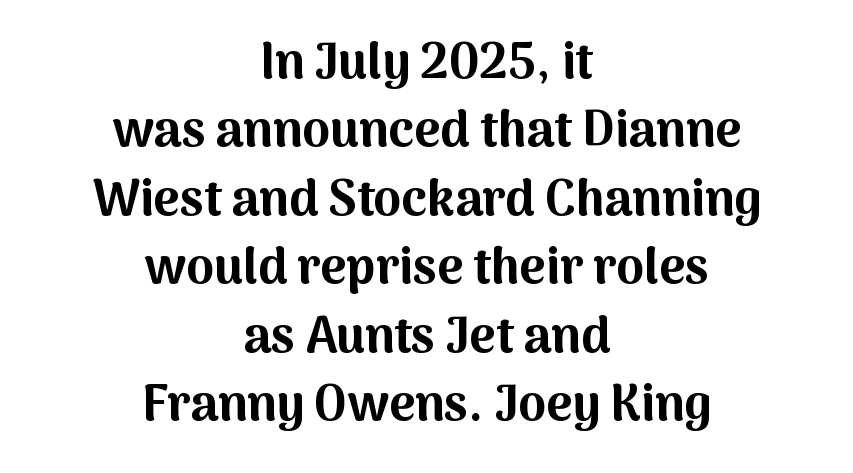
Q: Is the text bold? A: Yes.
Q: Is the text italic (slanted)? A: No, it is upright.
Q: Is the typeface a serif or a sans-serif typeface? A: Sans-serif.
Q: Is the text underlined? A: No.
Q: How is the paragraph aligned? A: Centered.
Q: Is the spacing between letters normal or unusually wide? A: Normal.
Q: Is the spacing between lines tight, normal or loose? A: Normal.
Q: Width (condensed, normal, or wide)? A: Normal.
Q: Stroke contrast? A: Medium.
Q: x-height? A: Medium.
Q: Monospaced? A: No.
